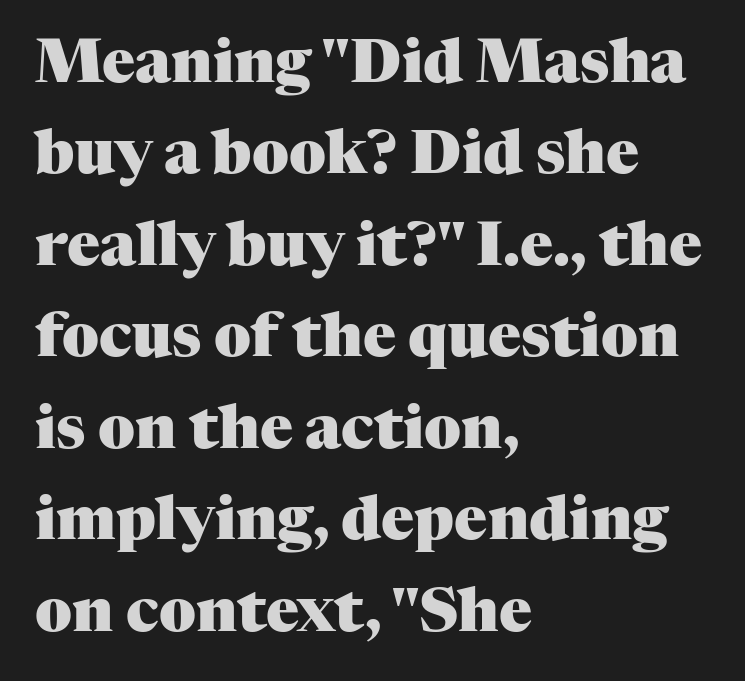
{"serif": "yes", "italic": "no", "bold": "yes", "weight": "heavy", "width": "normal", "stroke_contrast": "medium", "x_height": "medium", "monospaced": "no", "underline": "no", "align": "left", "line_spacing": "normal", "line_spacing_ratio": 1.5, "letter_spacing": "normal", "letter_spacing_em": 0.0, "glyph_px": 61}
